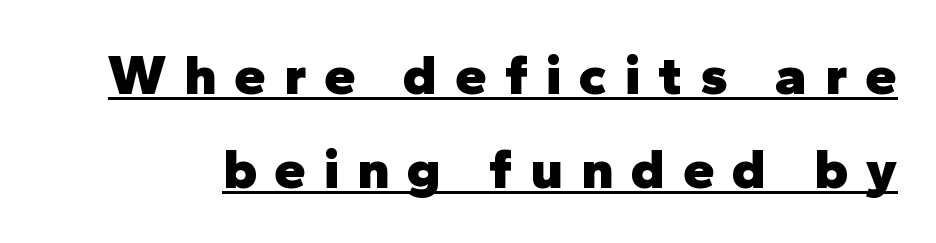
Q: Is the text bold? A: Yes.
Q: Is the text italic (slanted)? A: No, it is upright.
Q: Is the typeface a serif or a sans-serif typeface? A: Sans-serif.
Q: Is the text underlined? A: Yes.
Q: Is the spacing between letters normal or unusually wide? A: Unusually wide.
Q: Is the spacing between lines tight, normal or loose? A: Normal.
Q: Width (condensed, normal, or wide)? A: Normal.
Q: Stroke contrast? A: Low.
Q: x-height? A: Medium.
Q: Monospaced? A: No.
